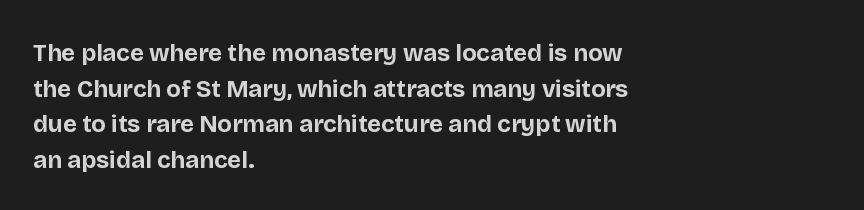
The image shows 24 px bold type, upright; set left-aligned, normal line spacing (1.48x), normal letter spacing, not underlined.
